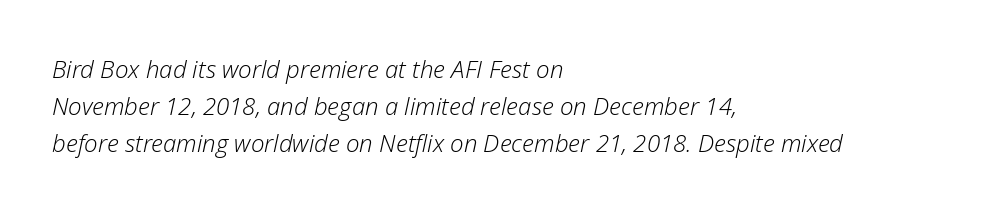
The image shows 24 px text type, italic (leaning right); set left-aligned, normal line spacing (1.55x), normal letter spacing, not underlined.
